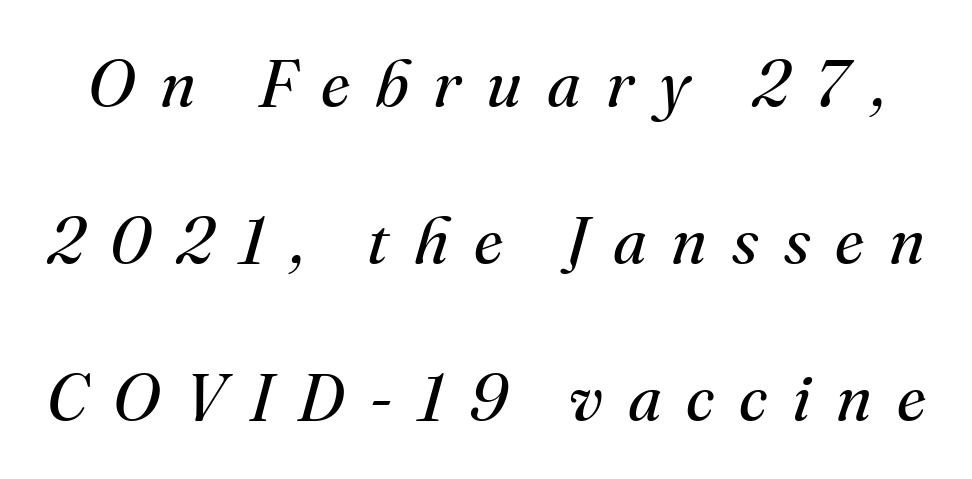
The image shows 66 px regular-weight serif type, italic (leaning right); set loose line spacing (2.38x), unusually wide letter spacing (+0.38 em), not underlined; medium stroke contrast and a small x-height.
